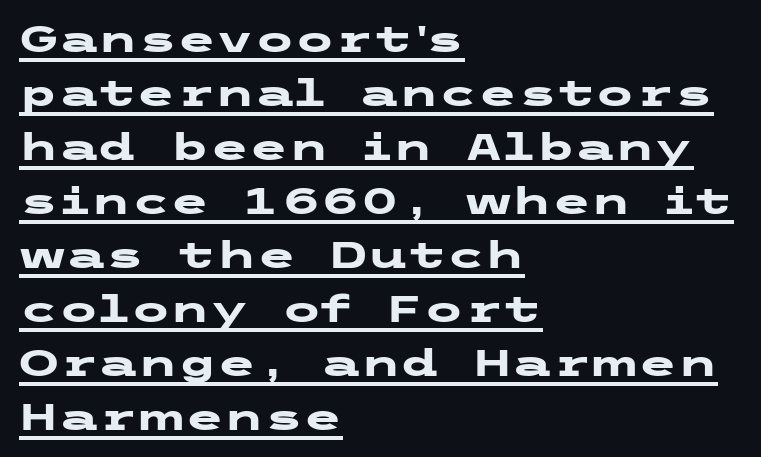
Q: Is the text bold? A: Yes.
Q: Is the text italic (slanted)? A: No, it is upright.
Q: Is the typeface a serif or a sans-serif typeface? A: Sans-serif.
Q: Is the text underlined? A: Yes.
Q: How is the paragraph aligned? A: Left-aligned.
Q: Is the spacing between letters normal or unusually wide? A: Normal.
Q: Is the spacing between lines tight, normal or loose? A: Normal.
Q: Width (condensed, normal, or wide)? A: Wide.
Q: Stroke contrast? A: Low.
Q: x-height? A: Medium.
